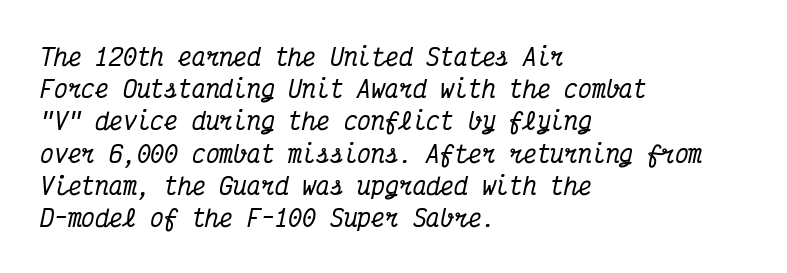
The image shows 23 px text type, italic (leaning right); set left-aligned, normal line spacing (1.4x), normal letter spacing, not underlined.
